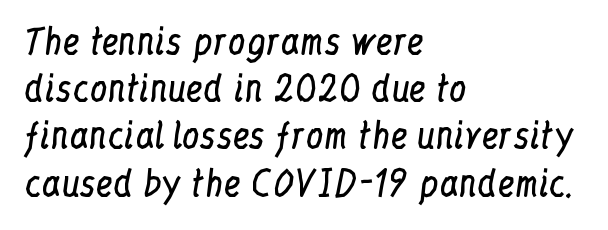
The image shows 35 px regular-weight, condensed serif type; set left-aligned, normal line spacing (1.35x), normal letter spacing, not underlined; low stroke contrast and a medium x-height.
